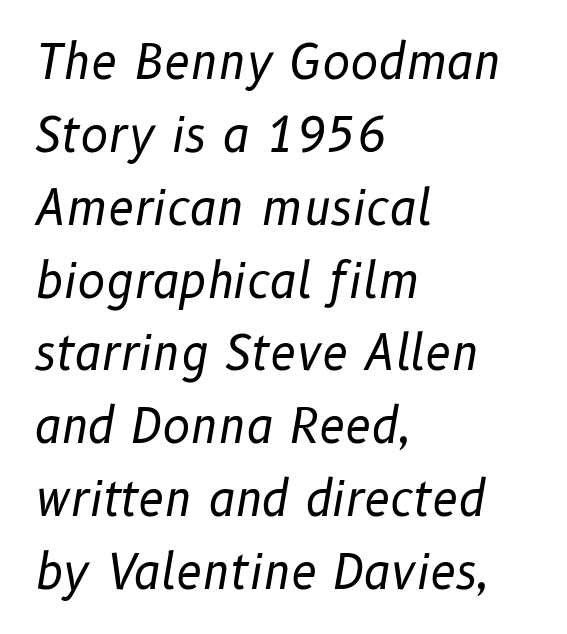
The image shows 47 px regular-weight type, italic (leaning right); set left-aligned, normal line spacing (1.55x), normal letter spacing, not underlined; low stroke contrast and a medium x-height.
